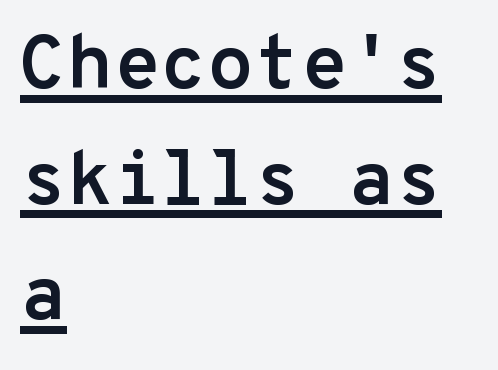
Check where the strokes stop: nothing finishes them off — pure sans. Typesetter's note: full bold, strokes at maximum text heaviness. Every character sits straight up, as roman type does. You could count columns in this text — the font is strictly monospaced.
